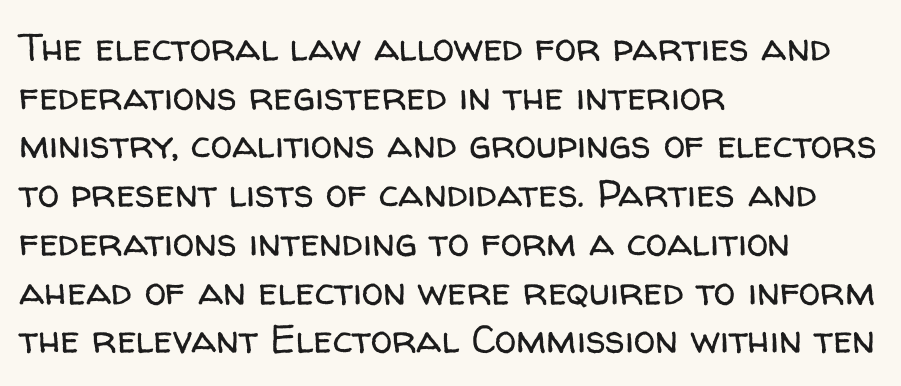
{"serif": "no", "italic": "no", "bold": "no", "weight": "regular", "width": "normal", "stroke_contrast": "low", "x_height": "medium", "monospaced": "no", "underline": "no", "align": "left", "line_spacing": "normal", "line_spacing_ratio": 1.25, "letter_spacing": "normal", "letter_spacing_em": 0.0, "glyph_px": 39}
